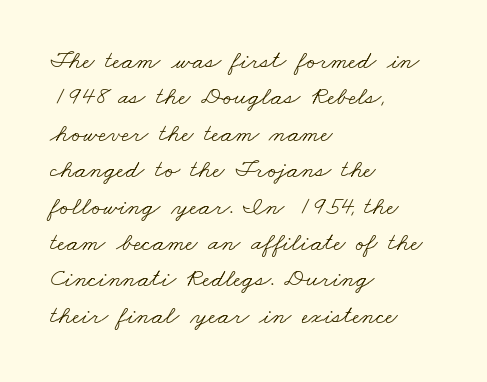
Each line starts at the same left margin while the right side varies. Regarding leading, the lines here are spaced in the standard way. No chunkiness to these letters — they're not bold. The face used here is rendered with its standard letterfit.
